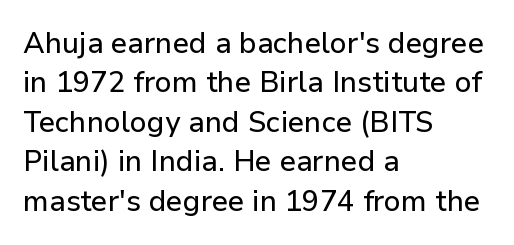
The image shows 29 px sans-serif type, upright; set left-aligned, normal line spacing (1.36x), normal letter spacing, not underlined; low stroke contrast and a medium x-height.
